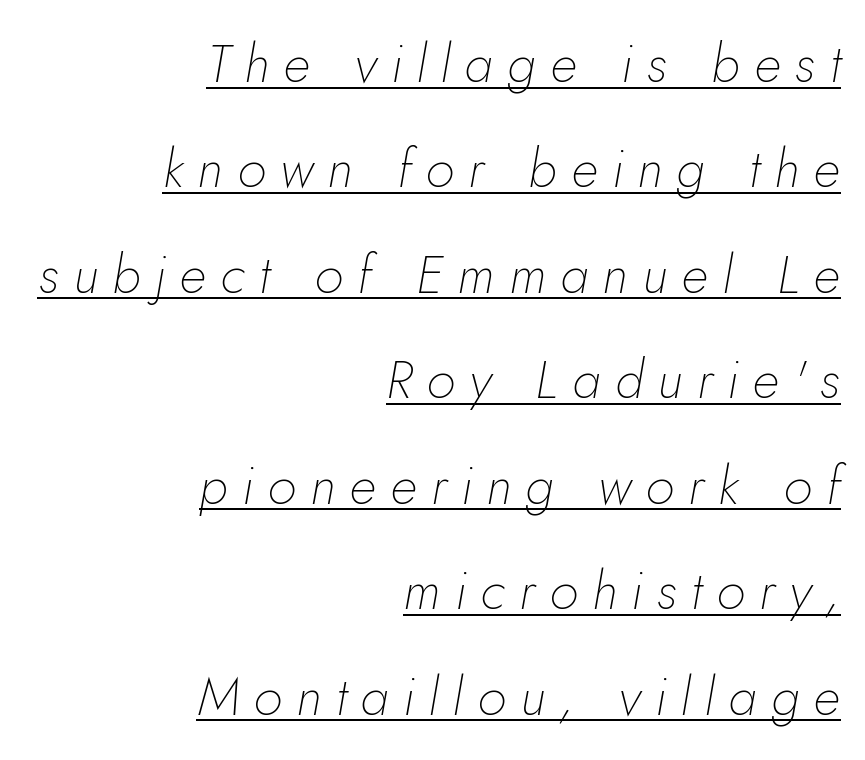
Q: Is the text bold? A: No.
Q: Is the text italic (slanted)? A: Yes, it leans right by about 5 degrees.
Q: Is the text underlined? A: Yes.
Q: How is the paragraph aligned? A: Right-aligned.
Q: Is the spacing between letters normal or unusually wide? A: Unusually wide.
Q: Is the spacing between lines tight, normal or loose? A: Loose.
Q: Width (condensed, normal, or wide)? A: Normal.
Q: Stroke contrast? A: Low.
Q: x-height? A: Small.
Q: Monospaced? A: No.
